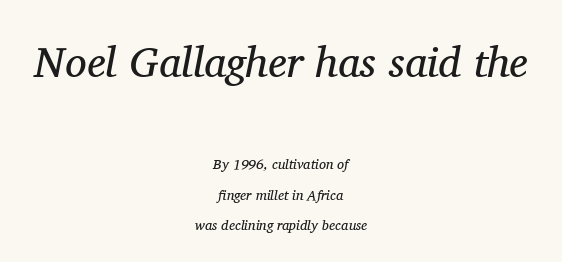
Q: Is the text bold? A: No.
Q: Is the text italic (slanted)? A: Yes, it leans right by about 11 degrees.
Q: Is the typeface a serif or a sans-serif typeface? A: Serif.
Q: Is the text underlined? A: No.
Q: How is the paragraph aligned? A: Centered.
Q: Is the spacing between letters normal or unusually wide? A: Normal.
Q: Is the spacing between lines tight, normal or loose? A: Loose.
Q: Which block of text is set in a larger size, the first (top) or the second (bottom)? A: The first (top) one.
Q: Width (condensed, normal, or wide)? A: Normal.
Q: Stroke contrast? A: Medium.
Q: x-height? A: Medium.
Q: Monospaced? A: No.
